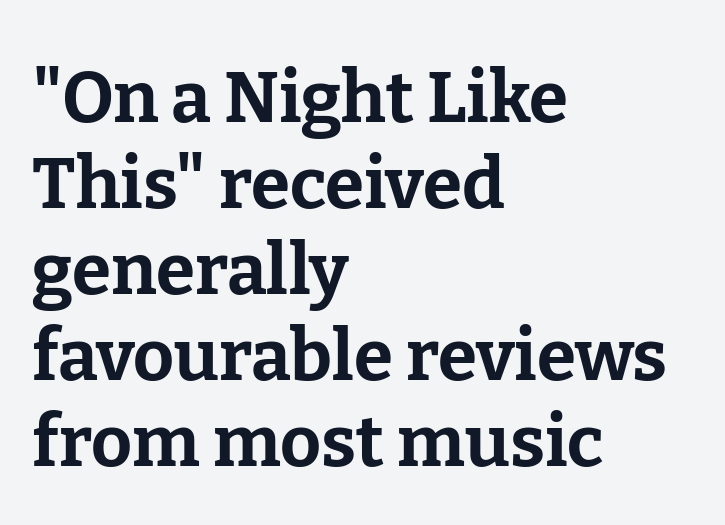
Line starts are locked; line ends wander. Beneath every word, the page is bare. The rendering uses a bold face; every stroke is thick and dark. The face used here is proportionally spaced, like ordinary book or web type. Unlike a clean sans, this face finishes its strokes with serifs.
